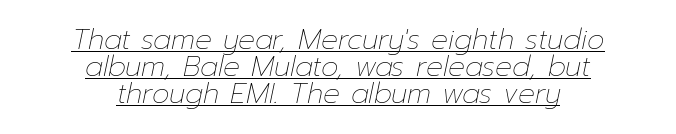
{"italic": "yes", "lean": "right", "slant_degrees": 12, "bold": "no", "weight": "thin", "width": "normal", "stroke_contrast": "low", "x_height": "medium", "monospaced": "no", "underline": "yes", "align": "center", "line_spacing": "tight", "line_spacing_ratio": 0.97, "letter_spacing": "normal", "letter_spacing_em": 0.0, "glyph_px": 28}
